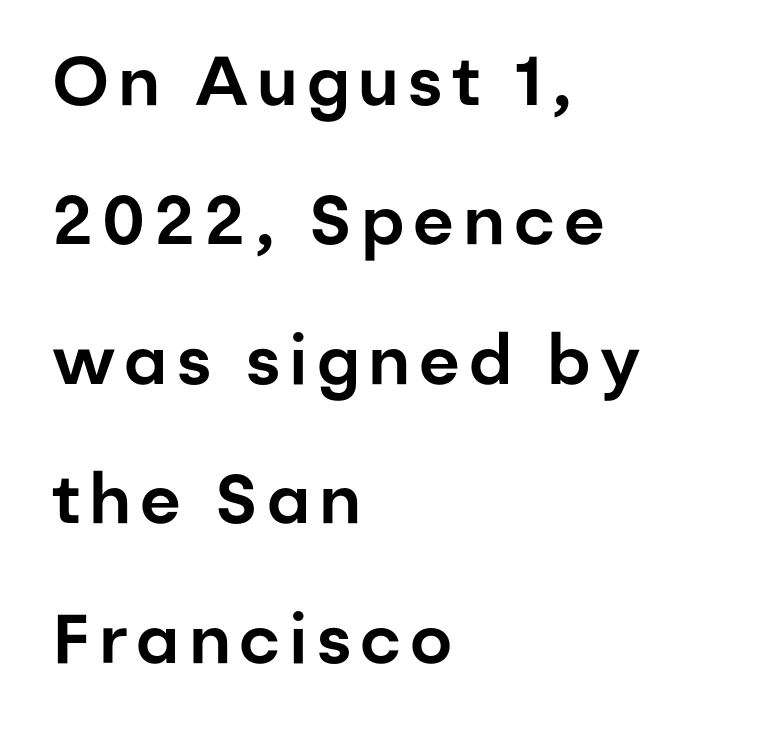
Q: Is the text italic (slanted)? A: No, it is upright.
Q: Is the typeface a serif or a sans-serif typeface? A: Sans-serif.
Q: Is the text underlined? A: No.
Q: How is the paragraph aligned? A: Left-aligned.
Q: Is the spacing between lines tight, normal or loose? A: Loose.
Q: Width (condensed, normal, or wide)? A: Normal.
Q: Stroke contrast? A: Low.
Q: x-height? A: Medium.
Q: Monospaced? A: No.
